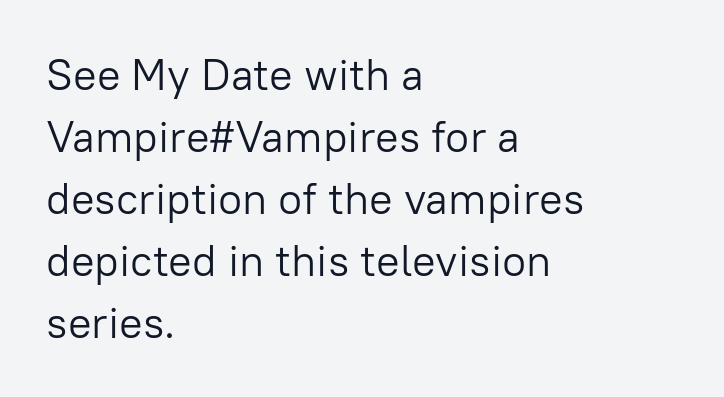
{"serif": "no", "italic": "no", "bold": "no", "weight": "light", "width": "normal", "stroke_contrast": "low", "x_height": "medium", "monospaced": "no", "underline": "no", "align": "left", "line_spacing": "normal", "line_spacing_ratio": 1.41, "letter_spacing": "normal", "letter_spacing_em": 0.0, "glyph_px": 44}
